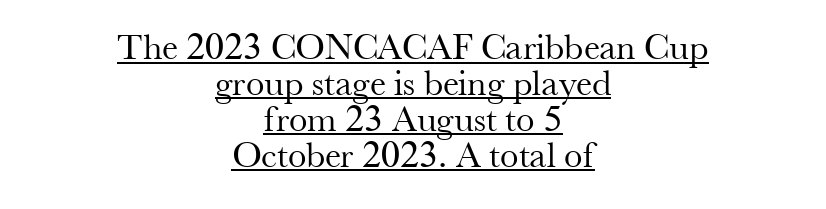
You could not count columns in this text — the font is proportionally spaced. Typeset on center — no edge is straight. This is roman type, the default non-slanted kind. Weight class: somewhere from thin through regular. Notice how a bar underscores the lettering throughout.
